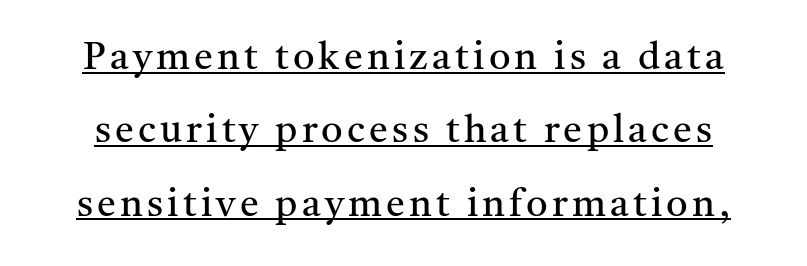
The image shows 38 px regular-weight serif type, upright; set loose line spacing (1.93x), underlined; medium stroke contrast and a medium x-height.
